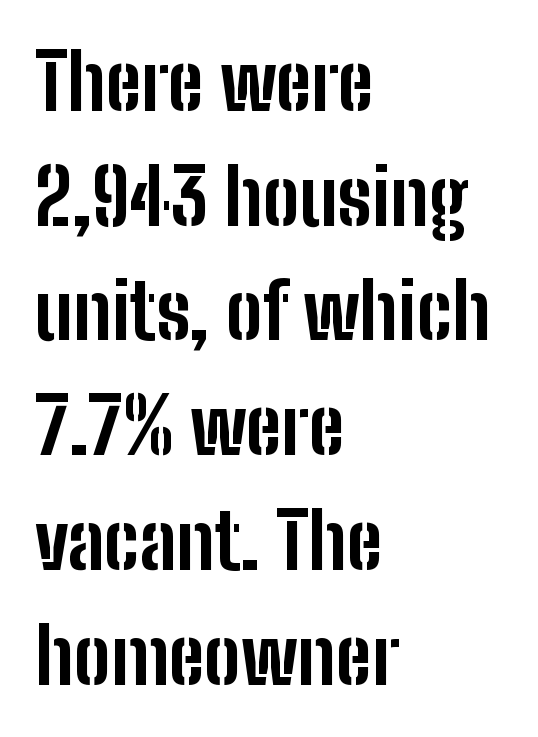
Interline gaps are of average width in this sample. Glance below the letters and you will spot only blank space. Posture: vertical. These lines are rendered in a variable-pitch font.
